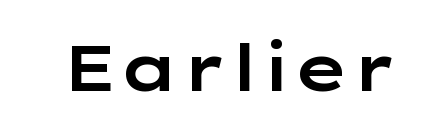
{"serif": "no", "italic": "no", "width": "wide", "stroke_contrast": "low", "x_height": "medium", "monospaced": "no", "underline": "no", "letter_spacing": "normal", "letter_spacing_em": 0.0, "glyph_px": 65}
